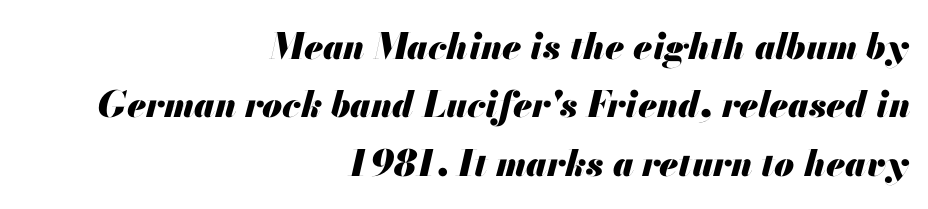
Descenders hang freely into open space. Note the varied advance widths — an 'i' is clearly narrower than an 'm'. Interline gaps are of average width in this sample. Does the copy run flush right? Yes — the right margin is perfectly even.
